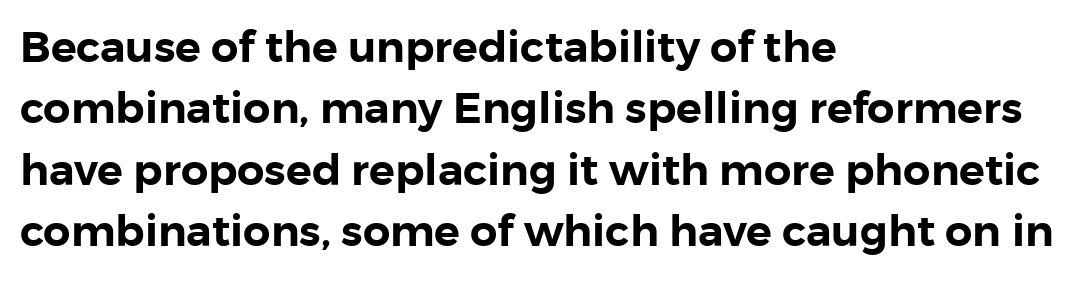
{"serif": "no", "italic": "no", "width": "normal", "stroke_contrast": "low", "x_height": "medium", "monospaced": "no", "underline": "no", "align": "left", "line_spacing": "normal", "line_spacing_ratio": 1.43, "letter_spacing": "normal", "letter_spacing_em": 0.0, "glyph_px": 43}
